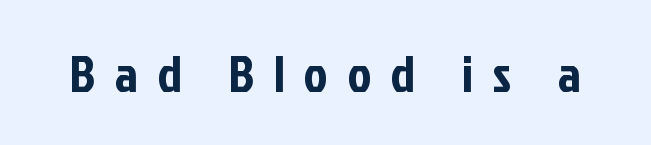
{"serif": "no", "italic": "no", "width": "condensed", "stroke_contrast": "low", "x_height": "medium", "monospaced": "no", "underline": "no", "letter_spacing": "wide", "letter_spacing_em": 0.38, "glyph_px": 51}
